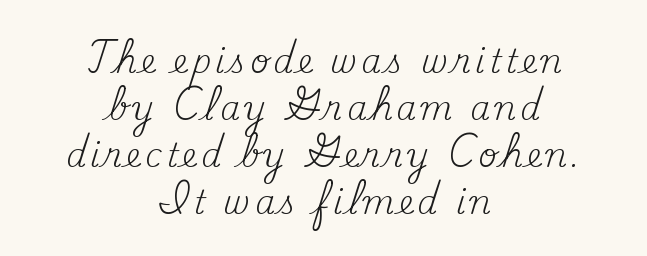
Q: Is the text bold? A: No.
Q: Is the text italic (slanted)? A: Yes.
Q: Is the typeface a serif or a sans-serif typeface? A: Serif.
Q: Is the text underlined? A: No.
Q: How is the paragraph aligned? A: Centered.
Q: Is the spacing between lines tight, normal or loose? A: Normal.
Q: Width (condensed, normal, or wide)? A: Normal.
Q: Stroke contrast? A: Medium.
Q: x-height? A: Small.
Q: Monospaced? A: No.
